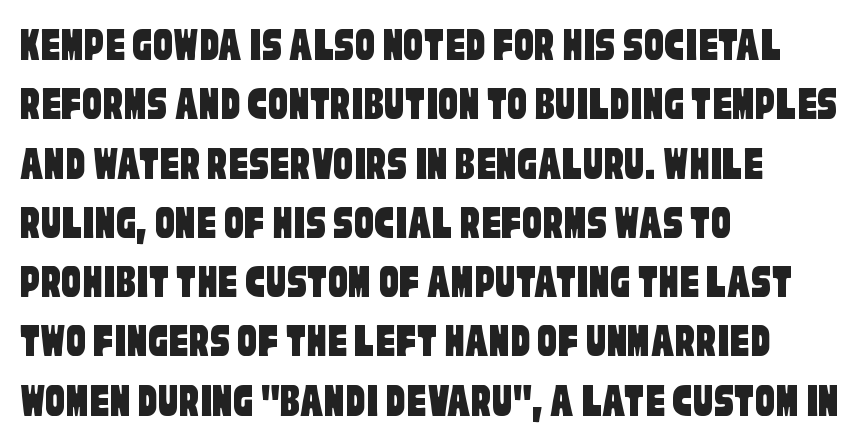
Q: Is the typeface a serif or a sans-serif typeface? A: Sans-serif.
Q: Is the text underlined? A: No.
Q: How is the paragraph aligned? A: Left-aligned.
Q: Is the spacing between letters normal or unusually wide? A: Normal.
Q: Width (condensed, normal, or wide)? A: Condensed.
Q: Stroke contrast? A: Low.
Q: x-height? A: Large.
Q: Monospaced? A: No.
